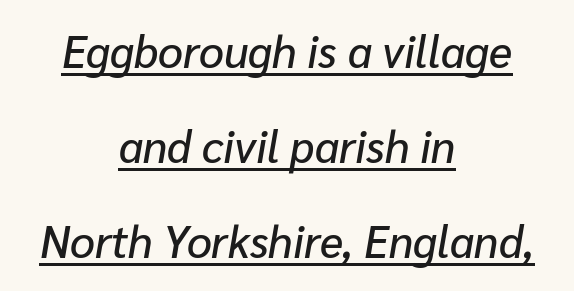
Loosely led — the rows are spread out. The letters are slanted; this is an italic face. Short note: letters normally spaced. The typesetter chose a symmetrical, centered arrangement here.
